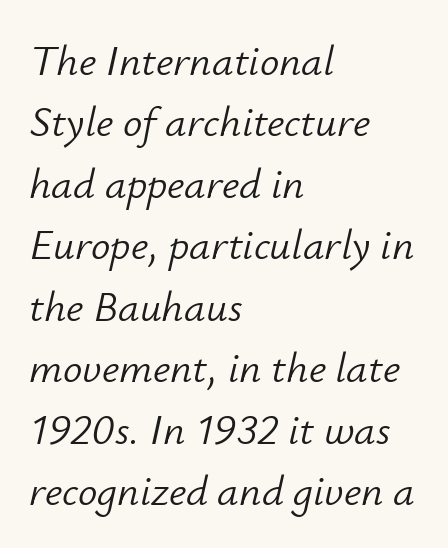
Q: Is the text bold? A: No.
Q: Is the text italic (slanted)? A: Yes, it leans right by about 12 degrees.
Q: Is the text underlined? A: No.
Q: How is the paragraph aligned? A: Left-aligned.
Q: Is the spacing between letters normal or unusually wide? A: Normal.
Q: Is the spacing between lines tight, normal or loose? A: Normal.
Q: Width (condensed, normal, or wide)? A: Normal.
Q: Stroke contrast? A: Low.
Q: x-height? A: Small.
Q: Monospaced? A: No.
